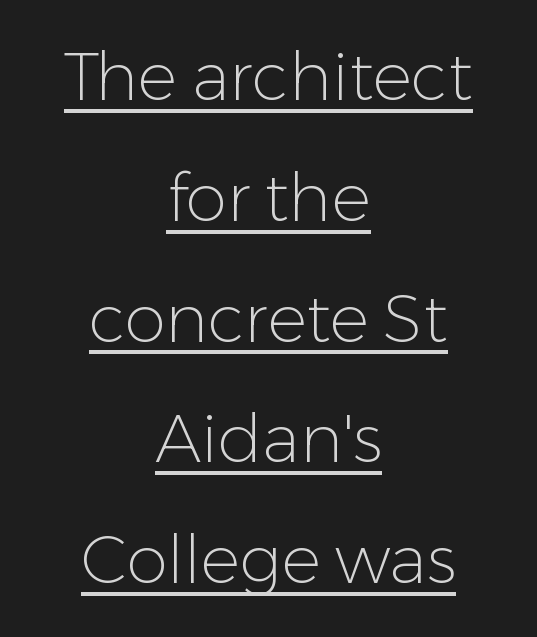
Q: Is the text bold? A: No.
Q: Is the text italic (slanted)? A: No, it is upright.
Q: Is the typeface a serif or a sans-serif typeface? A: Sans-serif.
Q: Is the text underlined? A: Yes.
Q: How is the paragraph aligned? A: Centered.
Q: Is the spacing between letters normal or unusually wide? A: Normal.
Q: Width (condensed, normal, or wide)? A: Normal.
Q: Stroke contrast? A: Low.
Q: x-height? A: Medium.
Q: Monospaced? A: No.
